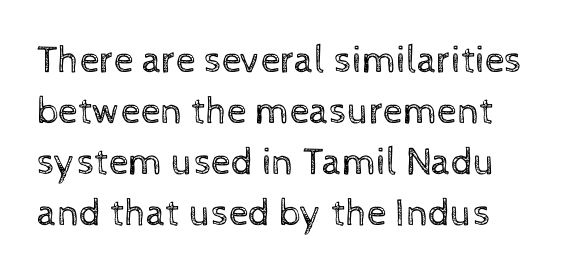
Q: Is the text bold? A: No.
Q: Is the text italic (slanted)? A: No, it is upright.
Q: Is the text underlined? A: No.
Q: Is the spacing between letters normal or unusually wide? A: Normal.
Q: Is the spacing between lines tight, normal or loose? A: Normal.
Q: Width (condensed, normal, or wide)? A: Normal.
Q: x-height? A: Medium.
Q: Monospaced? A: No.
